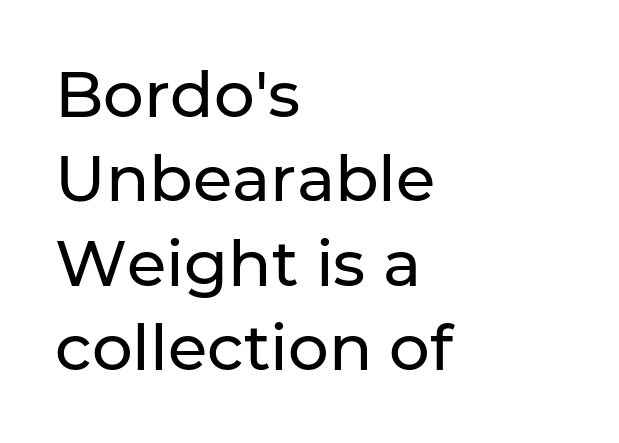
This is the regular roman posture of the typeface. To sum up the face: it is a sans, with no serifs. The gap between lines stays unmarked. Is this a fixed-width face? No — the glyphs have proportional, varying widths. A typesetter would call this zero additional tracking.
